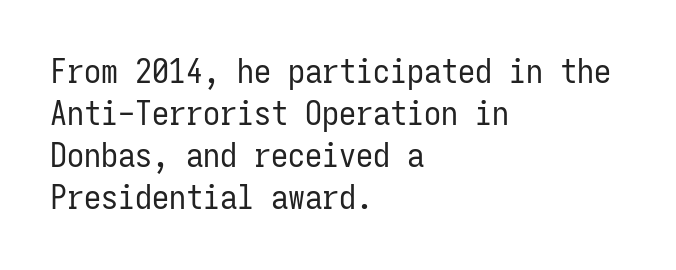
The image shows 34 px regular-weight, condensed sans-serif type, upright, monospaced; set left-aligned, line spacing 1.24x, normal letter spacing, not underlined; low stroke contrast and a medium x-height.
